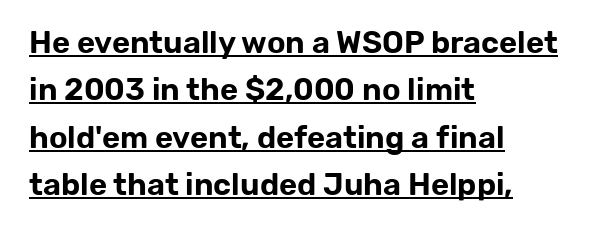
Q: Is the text italic (slanted)? A: No, it is upright.
Q: Is the typeface a serif or a sans-serif typeface? A: Sans-serif.
Q: Is the text underlined? A: Yes.
Q: How is the paragraph aligned? A: Left-aligned.
Q: Is the spacing between letters normal or unusually wide? A: Normal.
Q: Is the spacing between lines tight, normal or loose? A: Normal.
Q: Width (condensed, normal, or wide)? A: Normal.
Q: Stroke contrast? A: Low.
Q: x-height? A: Medium.
Q: Monospaced? A: No.
